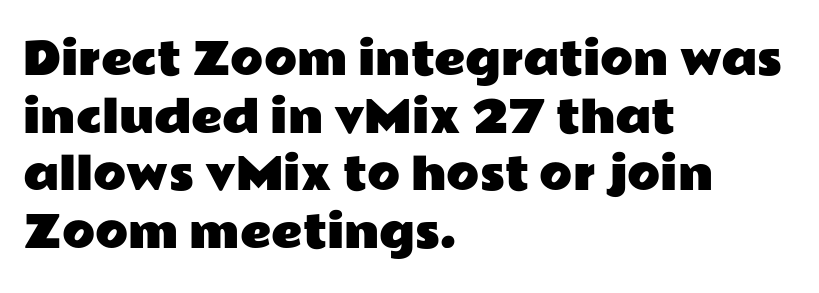
The image shows 43 px wide sans-serif type, upright; set left-aligned, normal line spacing (1.34x), normal letter spacing, not underlined; low stroke contrast and a medium x-height.
